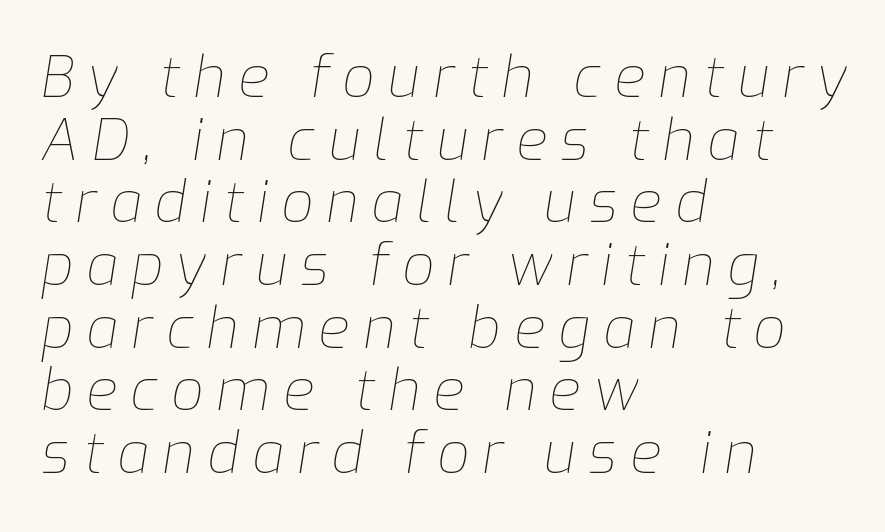
The image shows 57 px thin type, italic (leaning right); set left-aligned, tight line spacing (1.1x), unusually wide letter spacing (+0.23 em), not underlined; low stroke contrast and a medium x-height.
